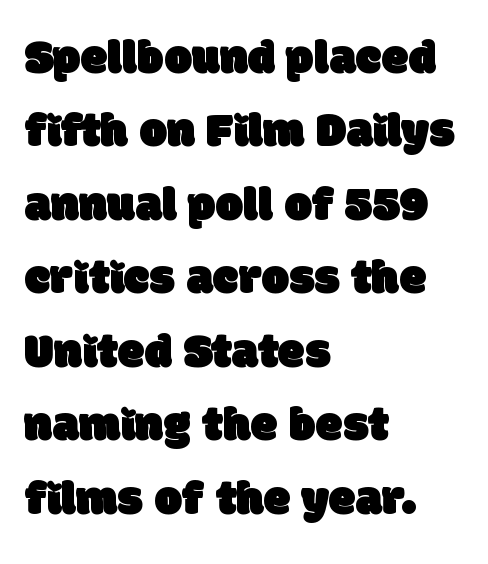
The image shows 49 px sans-serif type; set left-aligned, normal line spacing (1.5x), normal letter spacing, not underlined; low stroke contrast and a large x-height.
